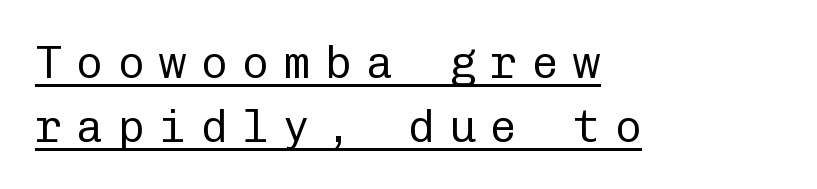
Tracking here is generous; glyphs stand well apart from one another. Line spacing here is normal. Visually the block forms a straight wall on the left and a jagged coastline on the right. Fixed-width glyphs throughout — classic coding-font behaviour. Emphasis is given by a line drawn under the lettering. Each letter's strokes conclude bluntly, with no projecting serifs.
